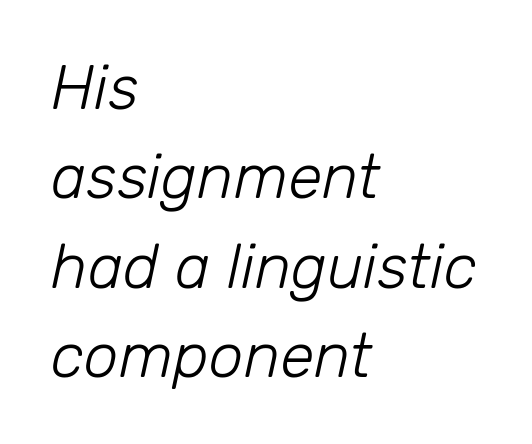
The image shows 62 px light type, italic (leaning right); set left-aligned, normal line spacing (1.44x), normal letter spacing, not underlined; low stroke contrast and a medium x-height.
